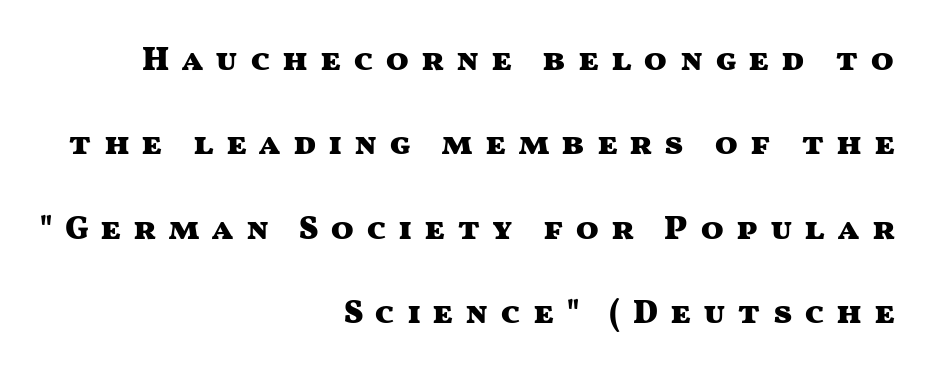
The image shows 34 px heavy, wide sans-serif type, upright; set right-aligned, loose line spacing (2.48x), unusually wide letter spacing (+0.34 em), not underlined; medium stroke contrast and a medium x-height.
